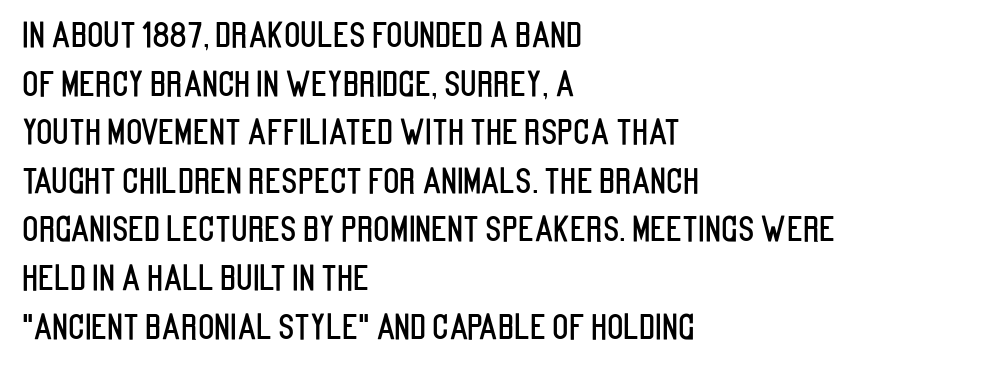
The image shows 34 px condensed sans-serif type, upright; set left-aligned, normal line spacing (1.43x), normal letter spacing, not underlined; low stroke contrast and a large x-height.
